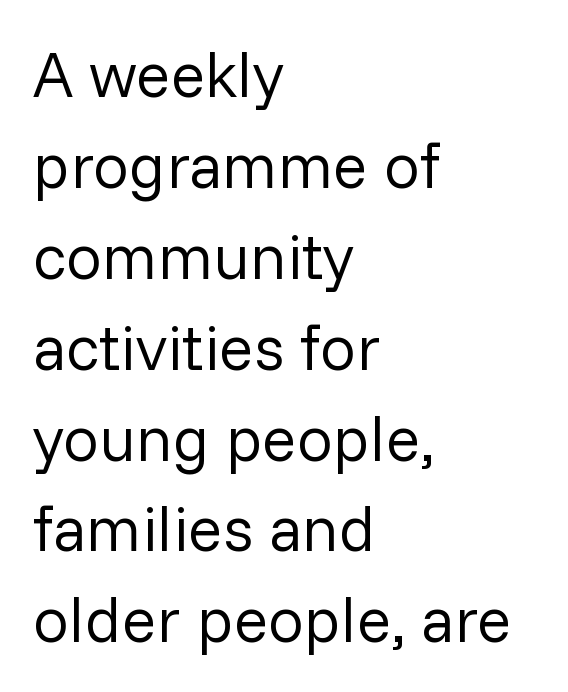
{"serif": "no", "italic": "no", "bold": "no", "weight": "regular", "width": "normal", "stroke_contrast": "low", "x_height": "medium", "monospaced": "no", "underline": "no", "align": "left", "line_spacing": "normal", "line_spacing_ratio": 1.42, "letter_spacing": "normal", "letter_spacing_em": 0.0, "glyph_px": 64}
